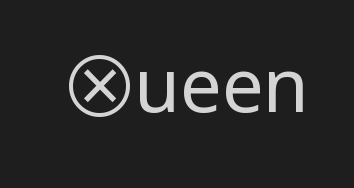
The image shows 74 px regular-weight, condensed sans-serif type, upright; set normal letter spacing, not underlined; low stroke contrast.
